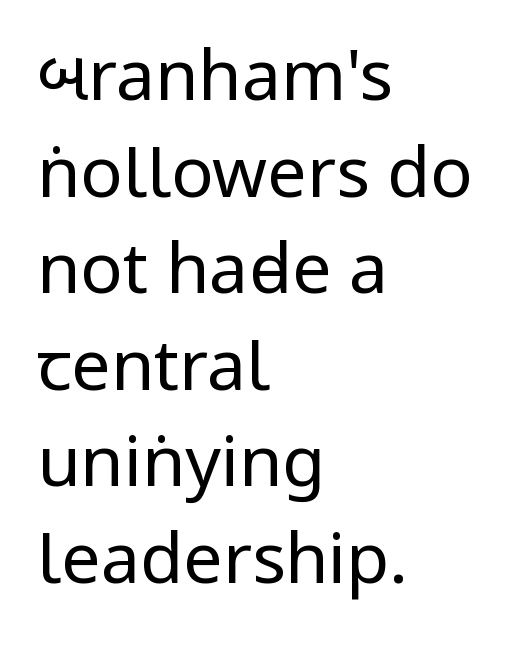
Q: Is the text bold? A: No.
Q: Is the text italic (slanted)? A: No, it is upright.
Q: Is the typeface a serif or a sans-serif typeface? A: Sans-serif.
Q: Is the text underlined? A: No.
Q: How is the paragraph aligned? A: Left-aligned.
Q: Is the spacing between letters normal or unusually wide? A: Normal.
Q: Is the spacing between lines tight, normal or loose? A: Normal.
Q: Width (condensed, normal, or wide)? A: Condensed.
Q: Stroke contrast? A: Low.
